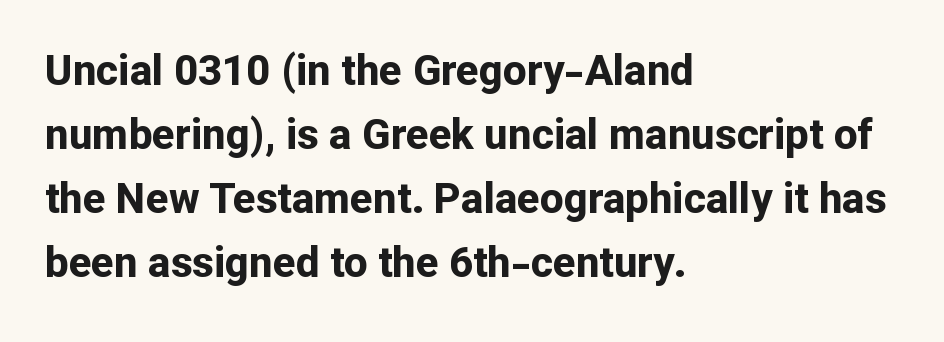
The image shows 42 px bold sans-serif type, upright; set left-aligned, normal line spacing (1.52x), normal letter spacing, not underlined; low stroke contrast and a medium x-height.
